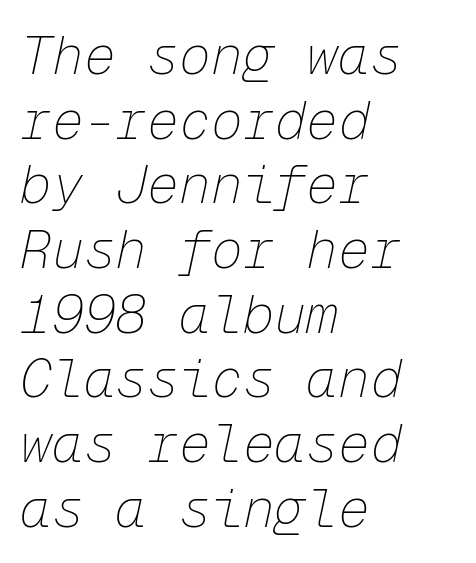
The image shows 53 px thin type, italic (leaning right), monospaced; set left-aligned, line spacing 1.22x, normal letter spacing, not underlined; low stroke contrast and a medium x-height.
